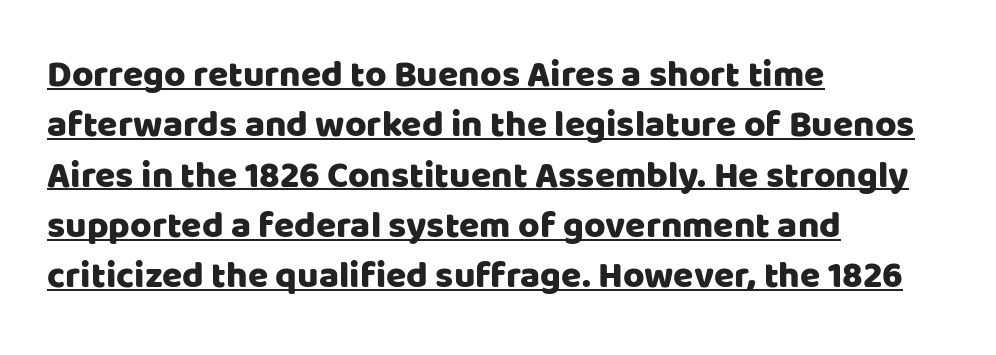
{"serif": "no", "italic": "no", "width": "normal", "stroke_contrast": "low", "x_height": "large", "monospaced": "no", "underline": "yes", "align": "left", "line_spacing": "normal", "line_spacing_ratio": 1.36, "letter_spacing": "normal", "letter_spacing_em": 0.0, "glyph_px": 37}
